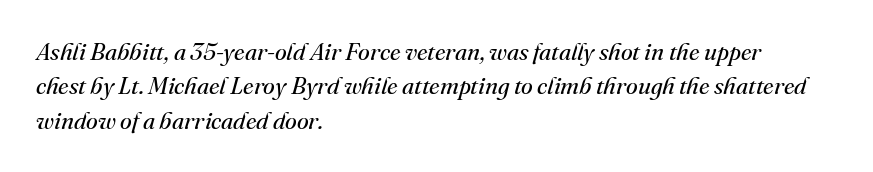
Q: Is the text bold? A: No.
Q: Is the text italic (slanted)? A: Yes, it leans right by about 16 degrees.
Q: Is the text underlined? A: No.
Q: How is the paragraph aligned? A: Left-aligned.
Q: Is the spacing between letters normal or unusually wide? A: Normal.
Q: Is the spacing between lines tight, normal or loose? A: Normal.
